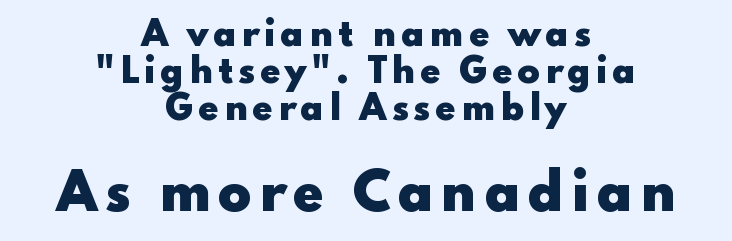
Q: Is the text bold? A: Yes.
Q: Is the text italic (slanted)? A: No, it is upright.
Q: Is the typeface a serif or a sans-serif typeface? A: Sans-serif.
Q: Is the text underlined? A: No.
Q: How is the paragraph aligned? A: Centered.
Q: Is the spacing between lines tight, normal or loose? A: Tight.
Q: Which block of text is set in a larger size, the first (top) or the second (bottom)? A: The second (bottom) one.
Q: Width (condensed, normal, or wide)? A: Wide.
Q: Stroke contrast? A: Low.
Q: x-height? A: Small.
Q: Monospaced? A: No.
